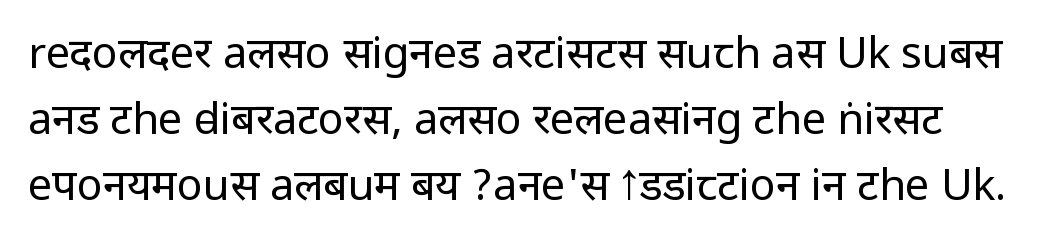
{"serif": "no", "italic": "no", "bold": "no", "weight": "regular", "width": "condensed", "stroke_contrast": "low", "underline": "no", "line_spacing": "normal", "line_spacing_ratio": 1.54, "letter_spacing": "normal", "letter_spacing_em": 0.0, "glyph_px": 43}
